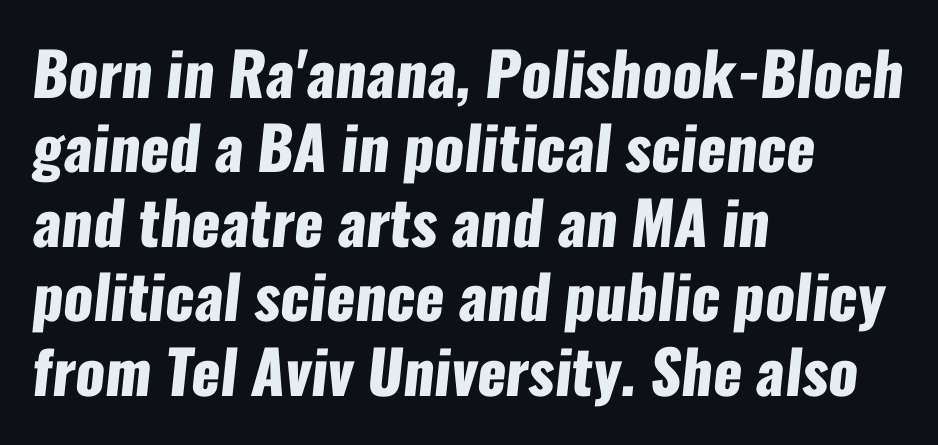
{"serif": "no", "bold": "yes", "weight": "heavy", "width": "condensed", "stroke_contrast": "low", "x_height": "medium", "monospaced": "no", "underline": "no", "align": "left", "line_spacing_ratio": 1.24, "letter_spacing": "normal", "letter_spacing_em": 0.0, "glyph_px": 60}
